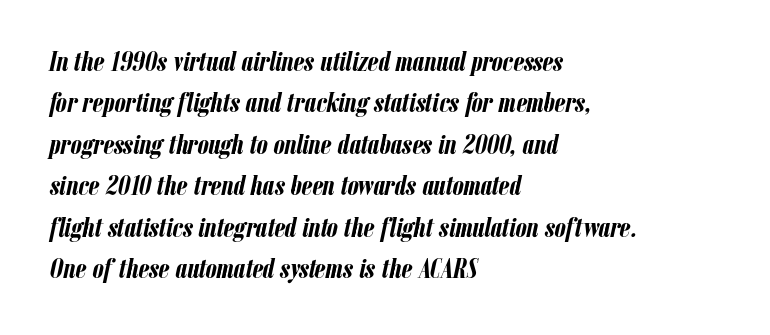
Heavy-handed strokes throughout: this text is bold. The letterforms sit shoulder to shoulder at normal distance. In terms of leading, this rendering sits right in the middle. Descenders hang freely into open space.
